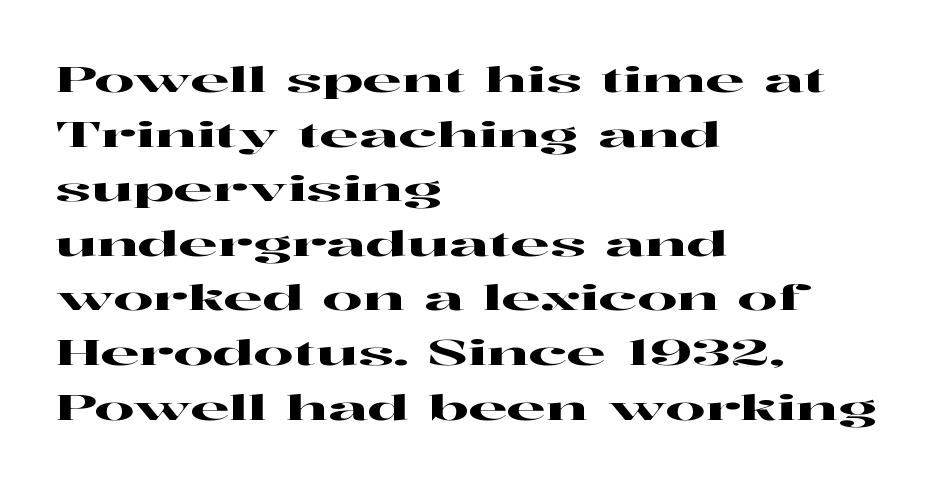
The image shows 35 px wide serif type, upright; set left-aligned, normal line spacing (1.56x), normal letter spacing, not underlined; high stroke contrast and a medium x-height.
